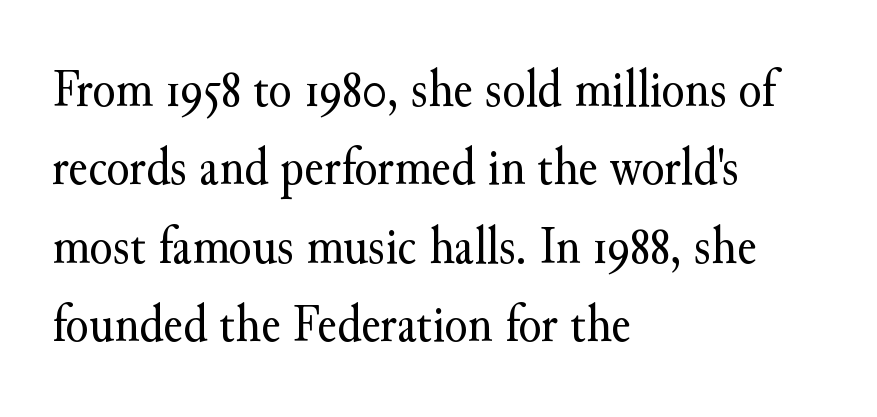
The image shows 53 px regular-weight serif type, upright; set left-aligned, normal line spacing (1.48x), normal letter spacing, not underlined; medium stroke contrast and a small x-height.
